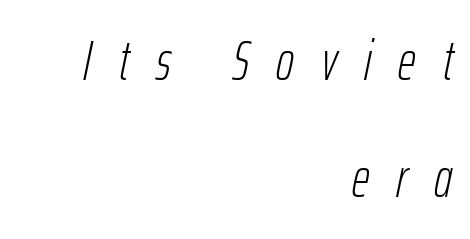
{"italic": "yes", "lean": "right", "slant_degrees": 12, "bold": "no", "weight": "light", "width": "condensed", "stroke_contrast": "low", "x_height": "medium", "monospaced": "no", "underline": "no", "align": "right", "line_spacing": "loose", "line_spacing_ratio": 2.12, "letter_spacing": "wide", "letter_spacing_em": 0.49, "glyph_px": 55}
